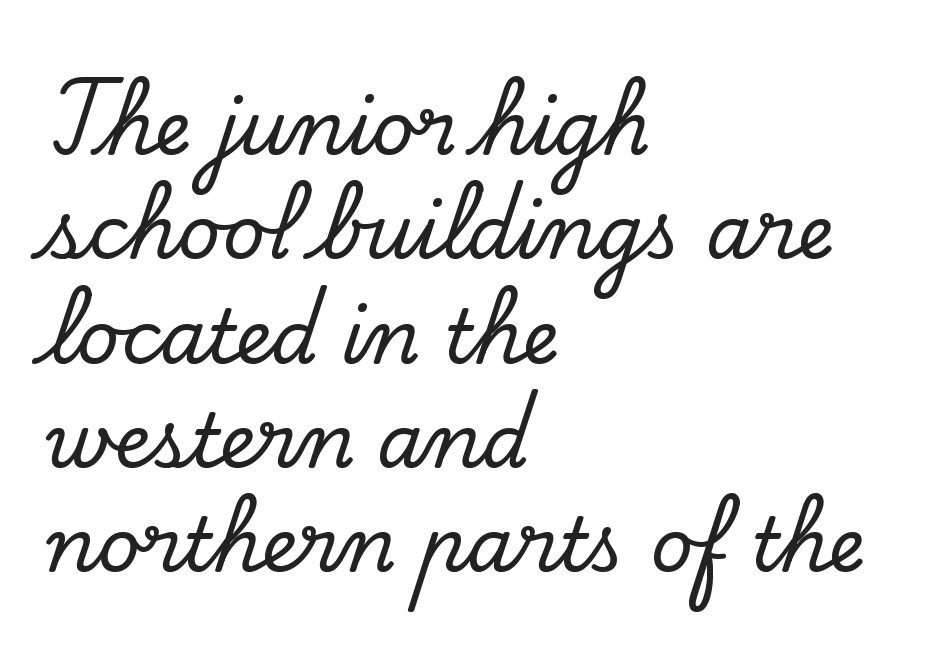
These lines are composed in type with serifs. Character widths vary here, with narrow letters taking less room than wide ones. This rendering uses left alignment, leaving the right contour irregular.
